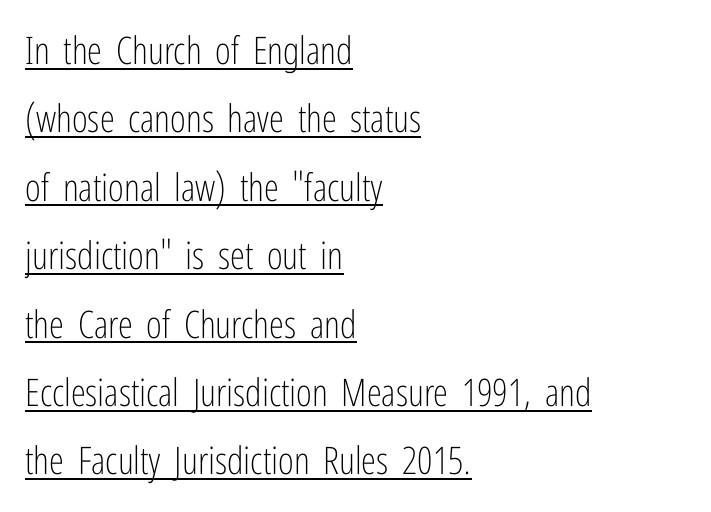
The image shows 38 px light, condensed sans-serif type, upright; set left-aligned, line spacing 1.8x, normal letter spacing, underlined; low stroke contrast and a medium x-height.
